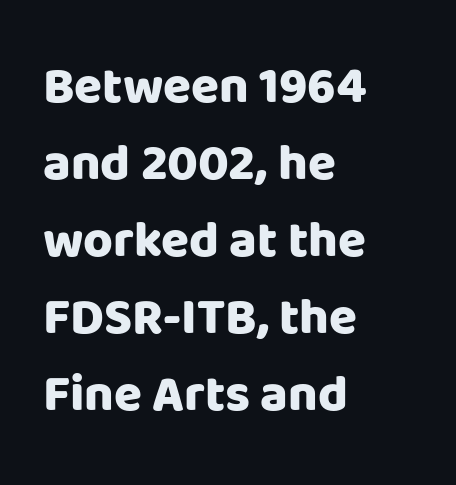
Q: Is the text bold? A: Yes.
Q: Is the text italic (slanted)? A: No, it is upright.
Q: Is the typeface a serif or a sans-serif typeface? A: Sans-serif.
Q: Is the text underlined? A: No.
Q: How is the paragraph aligned? A: Left-aligned.
Q: Is the spacing between letters normal or unusually wide? A: Normal.
Q: Is the spacing between lines tight, normal or loose? A: Normal.
Q: Width (condensed, normal, or wide)? A: Normal.
Q: Stroke contrast? A: Low.
Q: x-height? A: Large.
Q: Monospaced? A: No.
